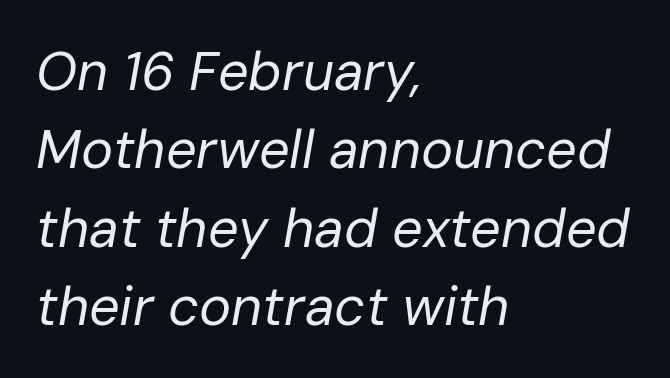
Q: Is the text bold? A: No.
Q: Is the text italic (slanted)? A: Yes, it leans right by about 10 degrees.
Q: Is the text underlined? A: No.
Q: How is the paragraph aligned? A: Left-aligned.
Q: Is the spacing between letters normal or unusually wide? A: Normal.
Q: Is the spacing between lines tight, normal or loose? A: Normal.
Q: Width (condensed, normal, or wide)? A: Normal.
Q: Stroke contrast? A: Low.
Q: x-height? A: Medium.
Q: Monospaced? A: No.
